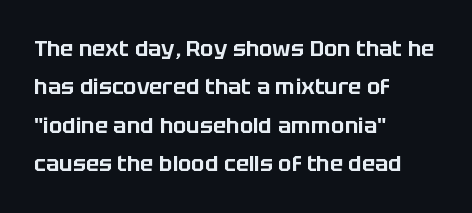
{"italic": "no", "underline": "no", "align": "left", "line_spacing_ratio": 1.75, "letter_spacing": "normal", "letter_spacing_em": 0.0, "glyph_px": 22}
